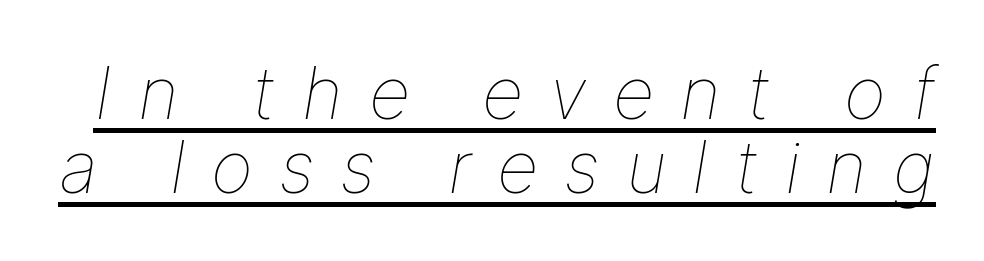
{"italic": "yes", "lean": "right", "slant_degrees": 9, "bold": "no", "weight": "thin", "width": "normal", "stroke_contrast": "low", "x_height": "medium", "monospaced": "no", "underline": "yes", "line_spacing": "tight", "line_spacing_ratio": 1.03, "letter_spacing": "wide", "letter_spacing_em": 0.36, "glyph_px": 72}
